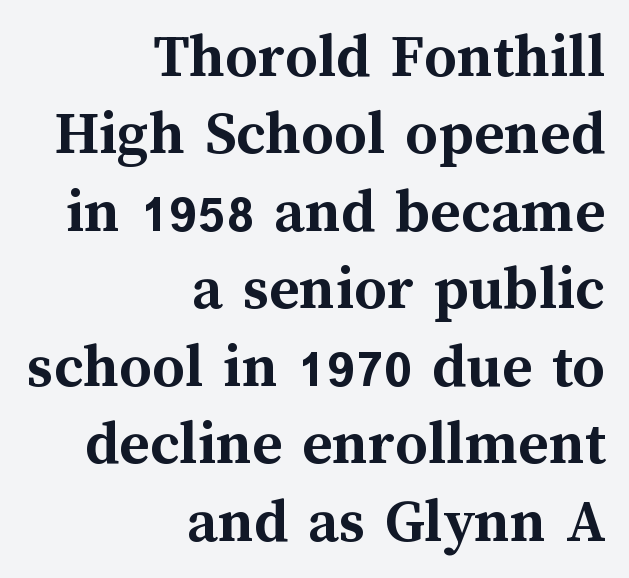
The image shows 64 px semibold type, upright; set right-aligned, line spacing 1.21x, normal letter spacing, not underlined; medium stroke contrast and a medium x-height.
